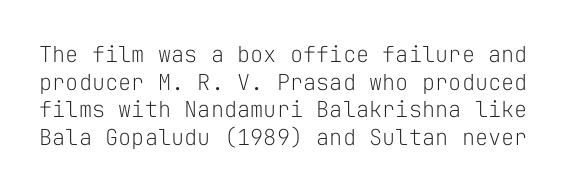
The image shows 22 px text type, upright; set normal line spacing (1.26x), normal letter spacing, not underlined.
